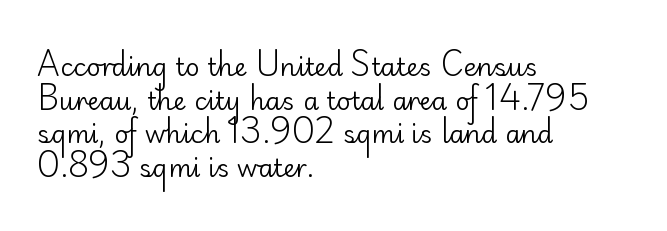
The image shows 25 px text type, upright; set left-aligned, normal line spacing (1.35x), normal letter spacing, not underlined.
